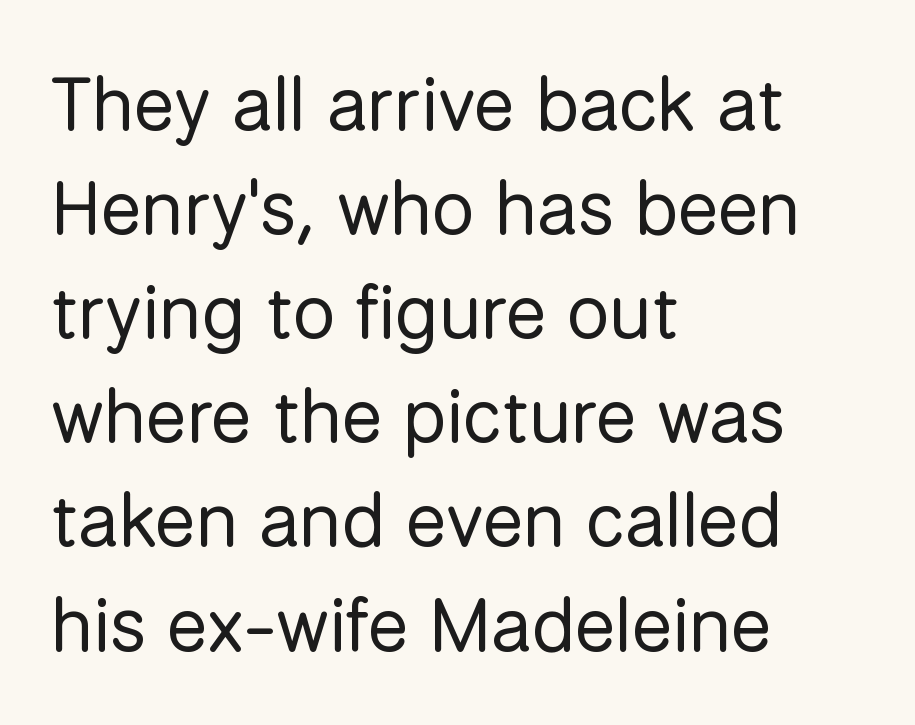
The image shows 76 px regular-weight sans-serif type, upright; set left-aligned, normal line spacing (1.37x), normal letter spacing, not underlined; low stroke contrast and a medium x-height.
